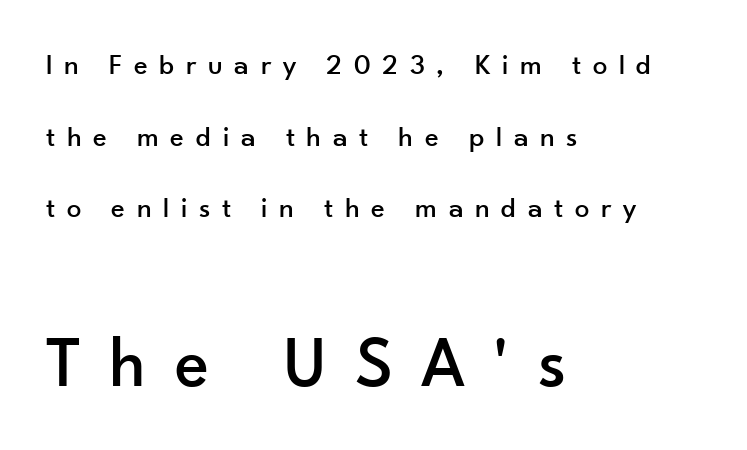
The image shows 72 px sans-serif type, upright; set left-aligned, loose line spacing (2.47x), unusually wide letter spacing (+0.4 em), not underlined; the second (bottom) block is 2.48x larger; low stroke contrast and a small x-height.
